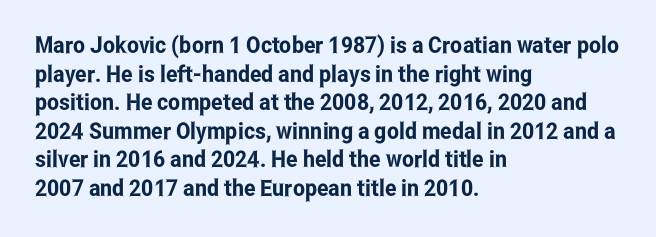
{"italic": "no", "underline": "no", "align": "left", "line_spacing_ratio": 1.24, "letter_spacing": "normal", "letter_spacing_em": 0.0, "glyph_px": 23}
